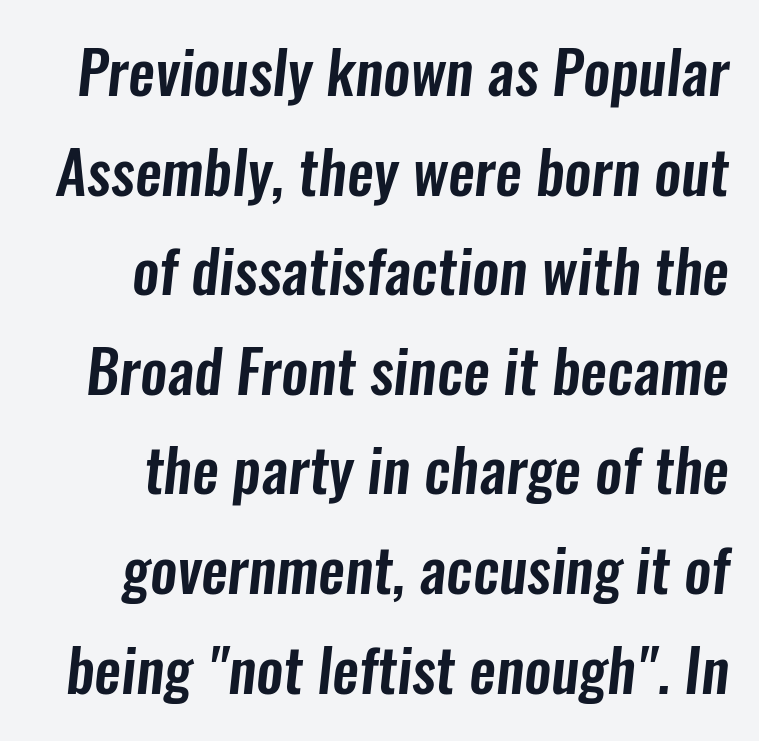
{"serif": "no", "width": "condensed", "stroke_contrast": "low", "x_height": "medium", "monospaced": "no", "underline": "no", "line_spacing": "normal", "line_spacing_ratio": 1.66, "letter_spacing": "normal", "letter_spacing_em": 0.0, "glyph_px": 60}
